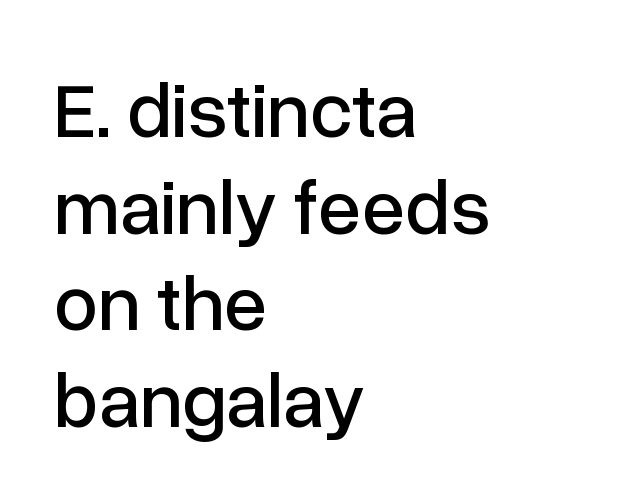
{"serif": "no", "italic": "no", "width": "normal", "stroke_contrast": "low", "x_height": "medium", "monospaced": "no", "underline": "no", "align": "left", "line_spacing_ratio": 1.24, "letter_spacing": "normal", "letter_spacing_em": 0.0, "glyph_px": 78}
